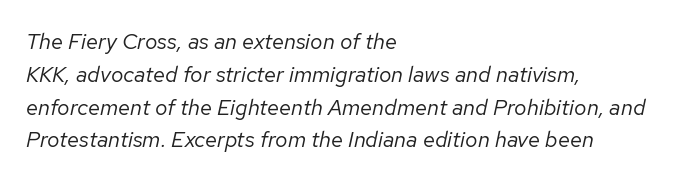
{"italic": "yes", "lean": "right", "slant_degrees": 12, "bold": "no", "underline": "no", "align": "left", "line_spacing": "normal", "line_spacing_ratio": 1.49, "letter_spacing": "normal", "letter_spacing_em": 0.0, "glyph_px": 22}
